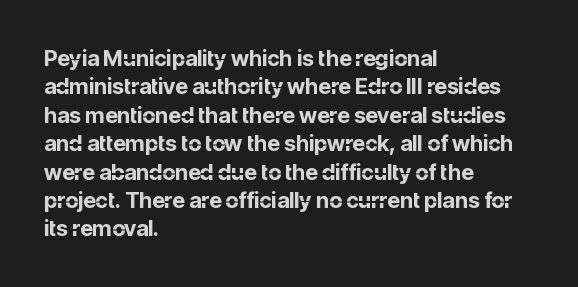
This is the regular roman posture of the typeface. The lines in this sample share a left origin and differ only in where they stop. Standard letterfit; no display-style spreading of the glyphs. Heavy-handed strokes throughout: this text is bold. The space directly below the letters is spotless.
